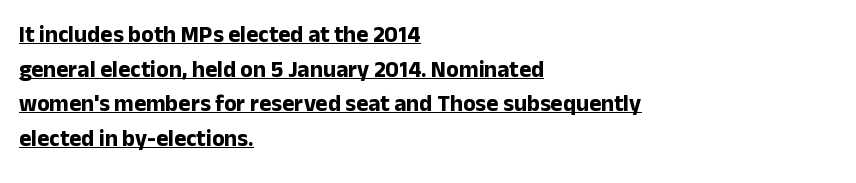
Q: Is the text bold? A: Yes.
Q: Is the text italic (slanted)? A: No, it is upright.
Q: Is the text underlined? A: Yes.
Q: How is the paragraph aligned? A: Left-aligned.
Q: Is the spacing between letters normal or unusually wide? A: Normal.
Q: Is the spacing between lines tight, normal or loose? A: Normal.
